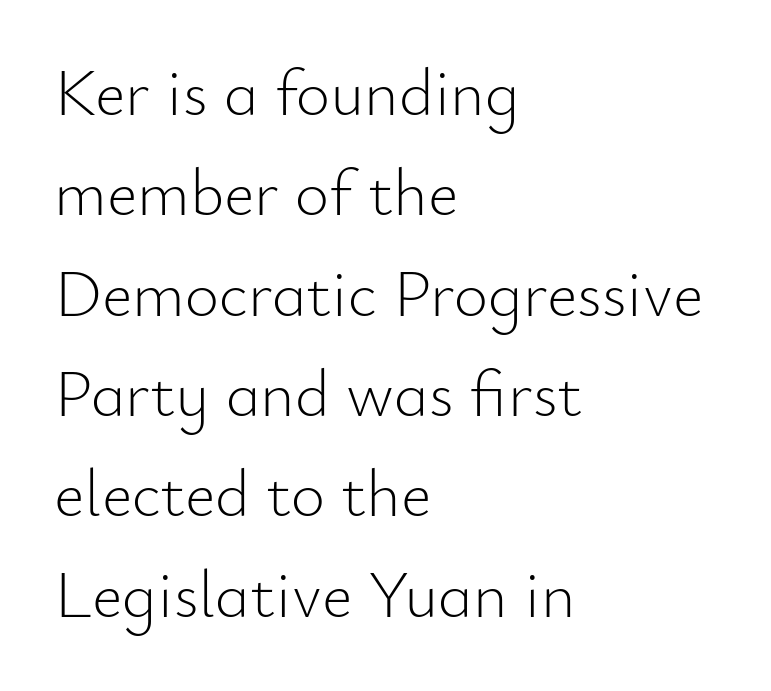
Do the characters align in a grid? No, the font is proportional. The letters look calm and open, with moderate or lighter stems. The space directly below the letters is spotless. This is sans-serif lettering, the kind often seen on screens and signage.
